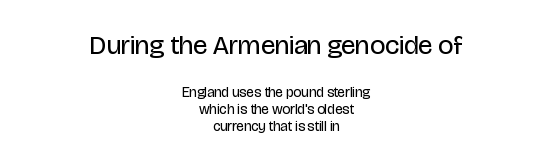
{"italic": "no", "bold": "no", "underline": "no", "align": "center", "line_spacing_ratio": 1.23, "letter_spacing": "normal", "letter_spacing_em": 0.0, "larger_block": "first", "size_ratio": 1.93, "glyph_px": 27}
